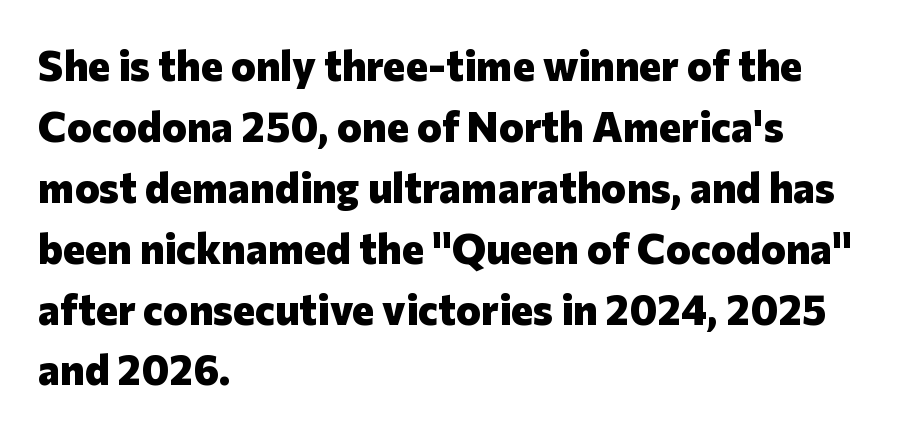
Q: Is the text bold? A: Yes.
Q: Is the text italic (slanted)? A: No, it is upright.
Q: Is the typeface a serif or a sans-serif typeface? A: Sans-serif.
Q: Is the text underlined? A: No.
Q: How is the paragraph aligned? A: Left-aligned.
Q: Is the spacing between letters normal or unusually wide? A: Normal.
Q: Is the spacing between lines tight, normal or loose? A: Normal.
Q: Width (condensed, normal, or wide)? A: Normal.
Q: Stroke contrast? A: Low.
Q: x-height? A: Medium.
Q: Monospaced? A: No.
